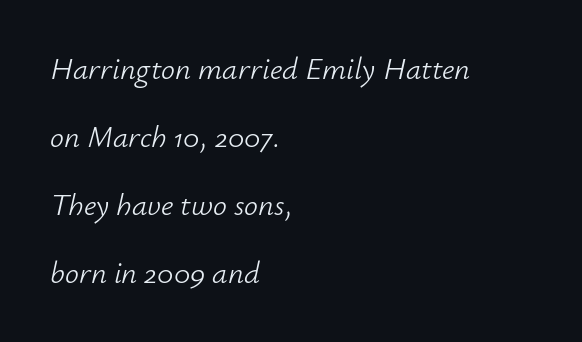
Q: Is the text bold? A: No.
Q: Is the text italic (slanted)? A: Yes, it leans right by about 12 degrees.
Q: Is the text underlined? A: No.
Q: How is the paragraph aligned? A: Left-aligned.
Q: Is the spacing between letters normal or unusually wide? A: Normal.
Q: Is the spacing between lines tight, normal or loose? A: Loose.
Q: Width (condensed, normal, or wide)? A: Normal.
Q: Stroke contrast? A: Low.
Q: x-height? A: Small.
Q: Monospaced? A: No.
